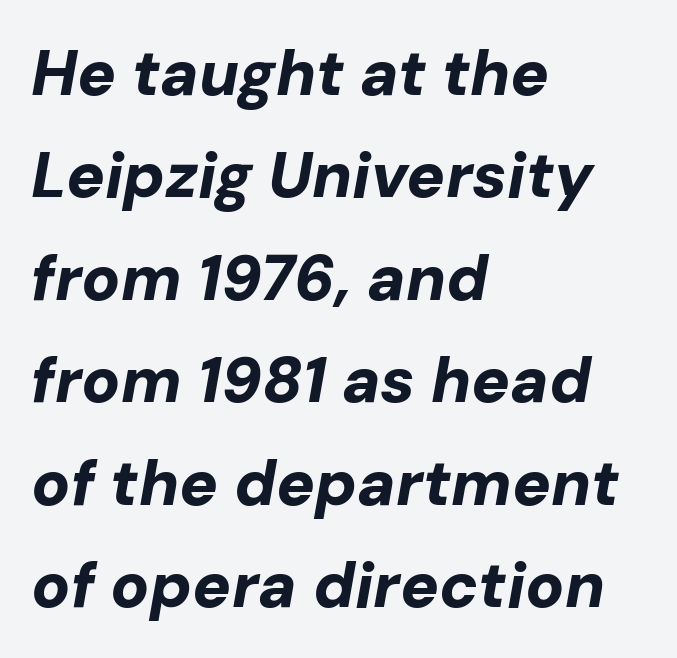
{"italic": "yes", "lean": "right", "slant_degrees": 10, "bold": "yes", "weight": "bold", "width": "normal", "stroke_contrast": "low", "x_height": "medium", "monospaced": "no", "underline": "no", "align": "left", "line_spacing": "normal", "line_spacing_ratio": 1.6, "letter_spacing": "normal", "letter_spacing_em": 0.0, "glyph_px": 64}
